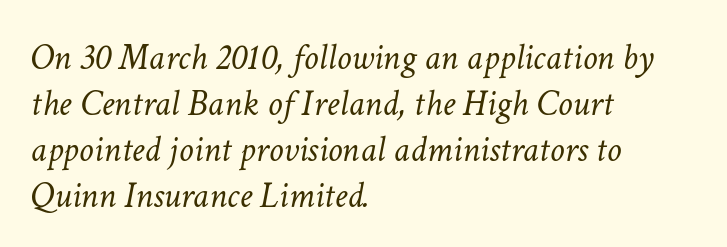
{"italic": "yes", "lean": "right", "slant_degrees": 11, "bold": "no", "weight": "light", "width": "normal", "stroke_contrast": "low", "x_height": "medium", "monospaced": "no", "underline": "no", "align": "left", "line_spacing_ratio": 1.24, "letter_spacing": "normal", "letter_spacing_em": 0.0, "glyph_px": 37}
